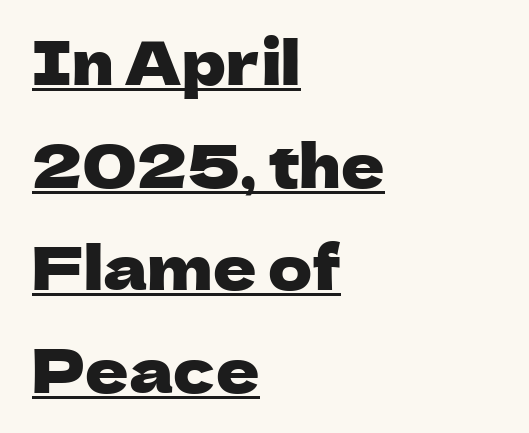
Q: Is the text italic (slanted)? A: No, it is upright.
Q: Is the typeface a serif or a sans-serif typeface? A: Sans-serif.
Q: Is the text underlined? A: Yes.
Q: How is the paragraph aligned? A: Left-aligned.
Q: Is the spacing between letters normal or unusually wide? A: Normal.
Q: Width (condensed, normal, or wide)? A: Normal.
Q: Stroke contrast? A: Low.
Q: x-height? A: Medium.
Q: Monospaced? A: No.
